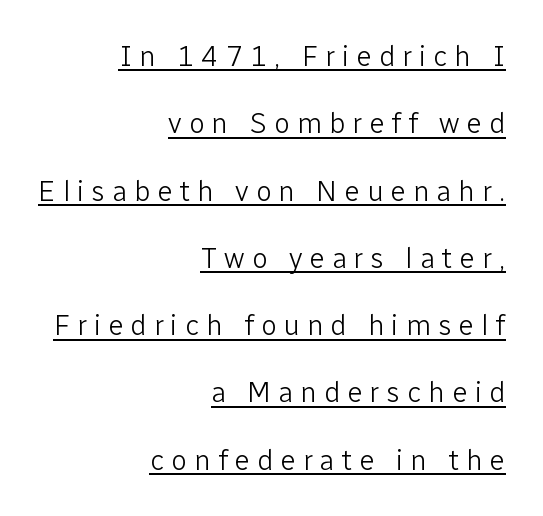
Line spacing here is loose. Line endings align vertically; line beginnings do not. A typographer would call this underscored text. Heft: none added — not bold. The lettering stays uniformly vertical, giving the passage a roman look.
